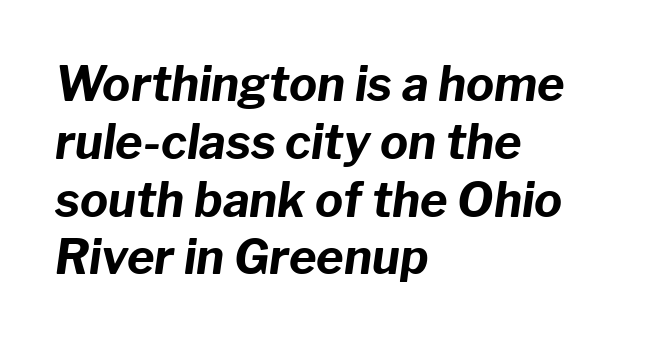
The image shows 47 px bold type, italic (leaning right); set left-aligned, line spacing 1.23x, normal letter spacing, not underlined; low stroke contrast and a medium x-height.
